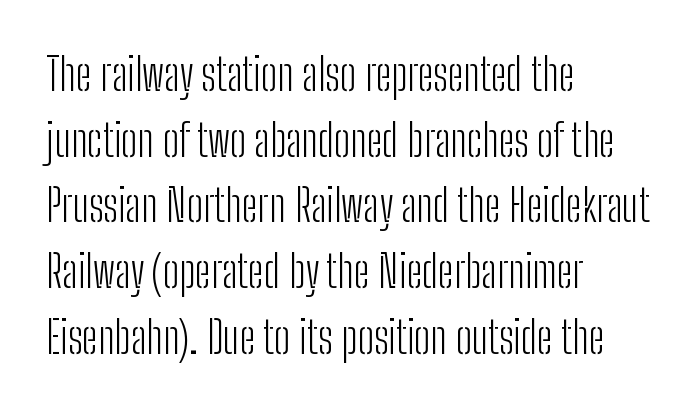
Q: Is the text bold? A: No.
Q: Is the text italic (slanted)? A: No, it is upright.
Q: Is the typeface a serif or a sans-serif typeface? A: Sans-serif.
Q: Is the text underlined? A: No.
Q: How is the paragraph aligned? A: Left-aligned.
Q: Is the spacing between letters normal or unusually wide? A: Normal.
Q: Is the spacing between lines tight, normal or loose? A: Normal.
Q: Width (condensed, normal, or wide)? A: Condensed.
Q: Stroke contrast? A: Low.
Q: x-height? A: Medium.
Q: Monospaced? A: No.
